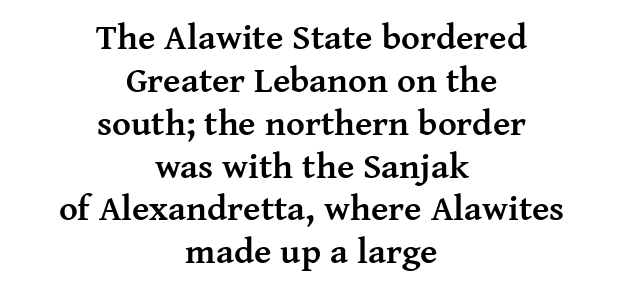
The image shows 36 px semibold serif type, upright; set centered, line spacing 1.19x, normal letter spacing, not underlined; medium stroke contrast and a medium x-height.
